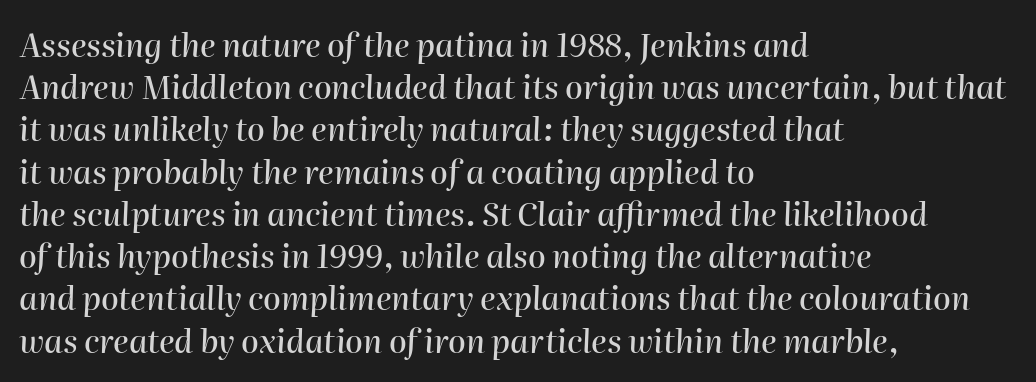
Q: Is the text italic (slanted)? A: Yes, it leans right by about 2 degrees.
Q: Is the text underlined? A: No.
Q: How is the paragraph aligned? A: Left-aligned.
Q: Is the spacing between letters normal or unusually wide? A: Normal.
Q: Is the spacing between lines tight, normal or loose? A: Normal.
Q: Width (condensed, normal, or wide)? A: Normal.
Q: Stroke contrast? A: High.
Q: x-height? A: Medium.
Q: Monospaced? A: No.
